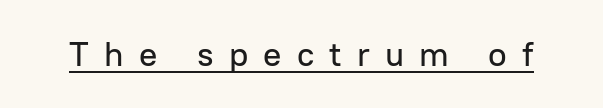
{"serif": "no", "italic": "no", "width": "normal", "stroke_contrast": "low", "x_height": "medium", "monospaced": "no", "underline": "yes", "letter_spacing": "wide", "letter_spacing_em": 0.45, "glyph_px": 34}
